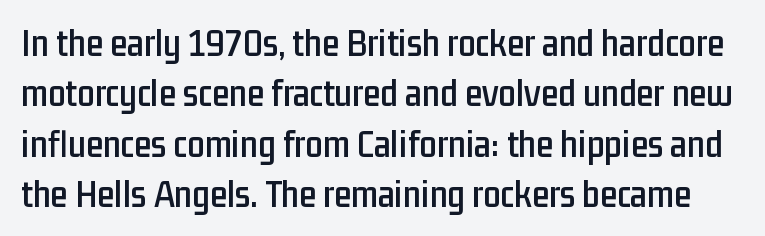
The image shows 39 px condensed sans-serif type, upright; set normal line spacing (1.29x), normal letter spacing, not underlined; low stroke contrast and a medium x-height.
